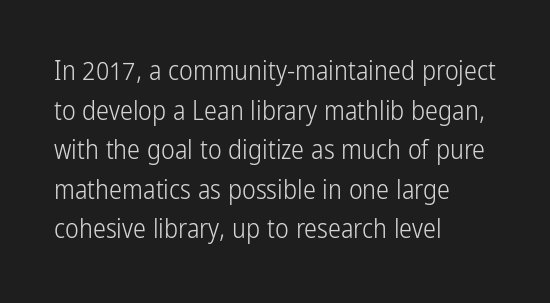
{"italic": "no", "bold": "no", "underline": "no", "align": "left", "line_spacing": "normal", "line_spacing_ratio": 1.52, "letter_spacing": "normal", "letter_spacing_em": 0.0, "glyph_px": 26}
